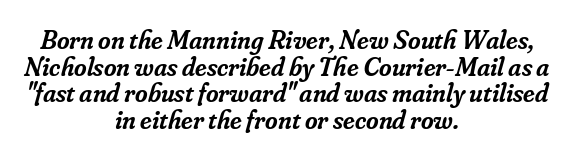
The sample has been set in demibold, a notch under bold. Designer's note — italics engaged. In terms of letterspacing, this is plain default setting. The paragraph shown floats in the horizontal middle.
